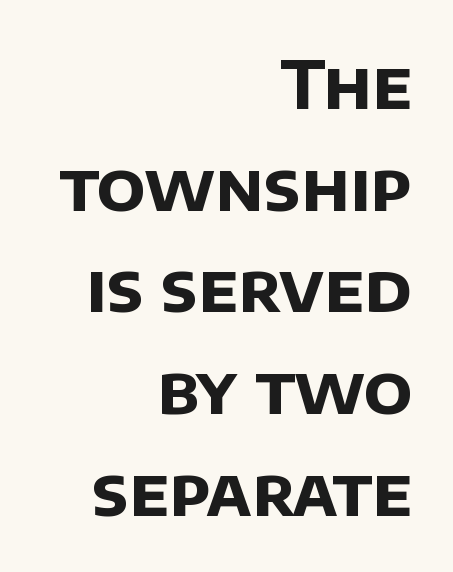
Q: Is the text bold? A: Yes.
Q: Is the typeface a serif or a sans-serif typeface? A: Sans-serif.
Q: Is the text underlined? A: No.
Q: How is the paragraph aligned? A: Right-aligned.
Q: Is the spacing between letters normal or unusually wide? A: Normal.
Q: Is the spacing between lines tight, normal or loose? A: Normal.
Q: Width (condensed, normal, or wide)? A: Normal.
Q: Stroke contrast? A: Low.
Q: x-height? A: Large.
Q: Monospaced? A: No.
